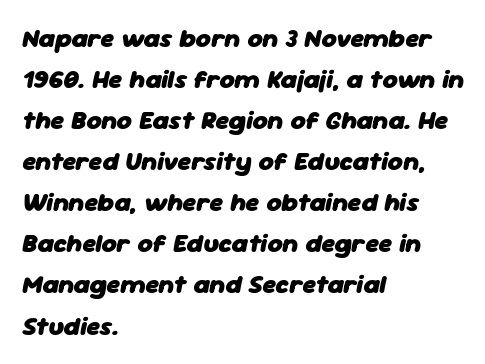
{"italic": "yes", "lean": "right", "slant_degrees": 11, "bold": "yes", "underline": "no", "align": "left", "line_spacing": "normal", "line_spacing_ratio": 1.58, "letter_spacing": "normal", "letter_spacing_em": 0.0, "glyph_px": 26}
